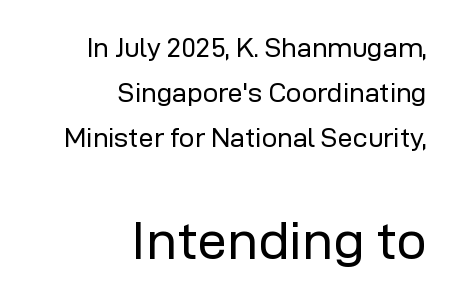
Q: Is the text bold? A: No.
Q: Is the text italic (slanted)? A: No, it is upright.
Q: Is the typeface a serif or a sans-serif typeface? A: Sans-serif.
Q: Is the text underlined? A: No.
Q: How is the paragraph aligned? A: Right-aligned.
Q: Is the spacing between letters normal or unusually wide? A: Normal.
Q: Is the spacing between lines tight, normal or loose? A: Normal.
Q: Which block of text is set in a larger size, the first (top) or the second (bottom)? A: The second (bottom) one.
Q: Width (condensed, normal, or wide)? A: Normal.
Q: Stroke contrast? A: Low.
Q: x-height? A: Medium.
Q: Monospaced? A: No.
